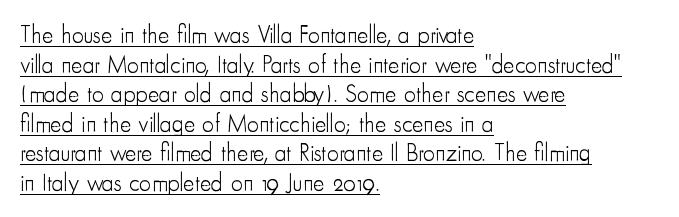
Q: Is the text bold? A: No.
Q: Is the text italic (slanted)? A: No, it is upright.
Q: Is the text underlined? A: Yes.
Q: How is the paragraph aligned? A: Left-aligned.
Q: Is the spacing between letters normal or unusually wide? A: Normal.
